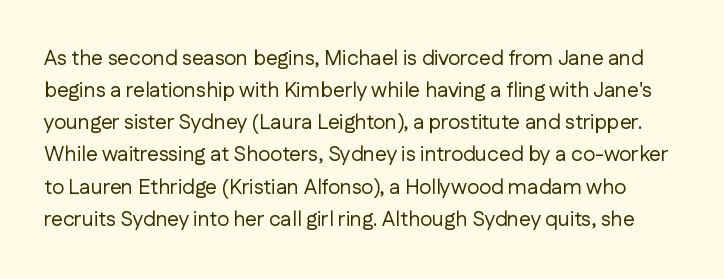
{"italic": "no", "bold": "no", "underline": "no", "line_spacing": "normal", "line_spacing_ratio": 1.53, "letter_spacing": "normal", "letter_spacing_em": 0.0, "glyph_px": 21}
